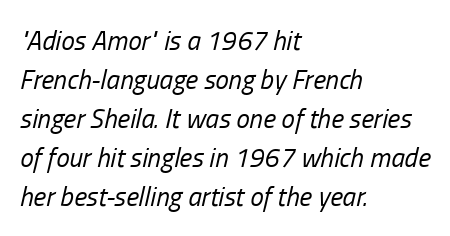
{"italic": "yes", "lean": "right", "slant_degrees": 13, "bold": "no", "underline": "no", "align": "left", "line_spacing": "normal", "line_spacing_ratio": 1.44, "letter_spacing": "normal", "letter_spacing_em": 0.0, "glyph_px": 27}
